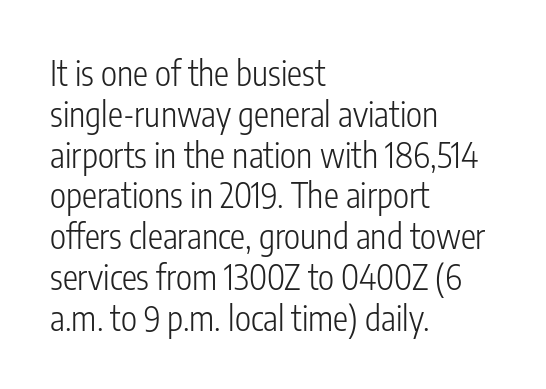
The image shows 34 px light, condensed sans-serif type, upright; set left-aligned, line spacing 1.2x, normal letter spacing, not underlined; low stroke contrast and a medium x-height.
